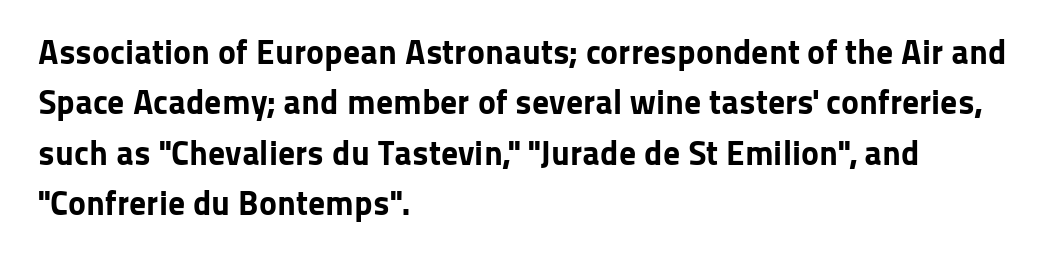
The image shows 34 px bold sans-serif type, upright; set left-aligned, normal line spacing (1.48x), normal letter spacing, not underlined; low stroke contrast and a medium x-height.
